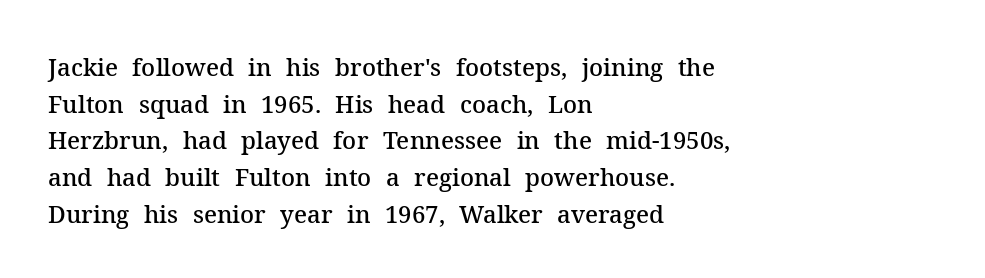
If you drew a line through each stem, it would be perfectly vertical. Each line starts at the same left margin while the right side varies. The string is rendered with underlining switched off. In terms of weight, the rendering is demibold, just under bold.
